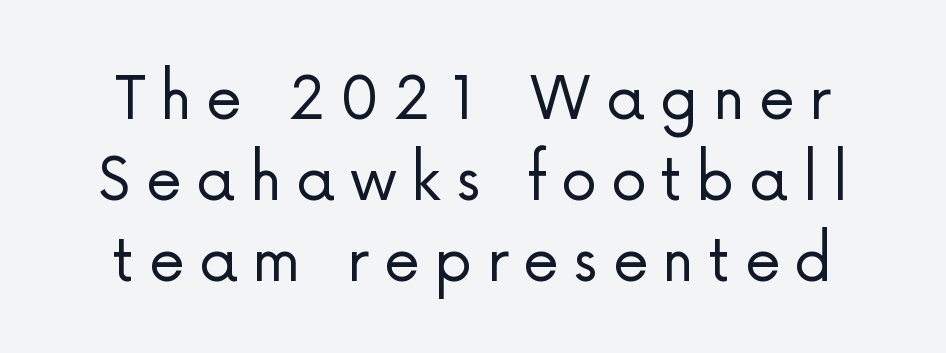
Leading: reduced. Letter spacing: wide. The baseline area is clear. The letters stand straight up with perfectly vertical stems. Serif or sans? Sans — the stroke terminals are bare.
